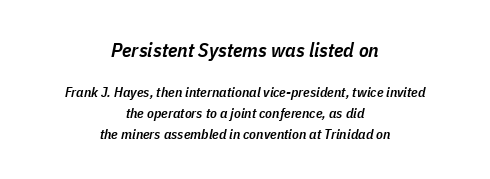
The image shows 20 px text type, italic (leaning right); set centered, normal line spacing (1.49x), normal letter spacing, not underlined; the first (top) block is 1.43x larger.
